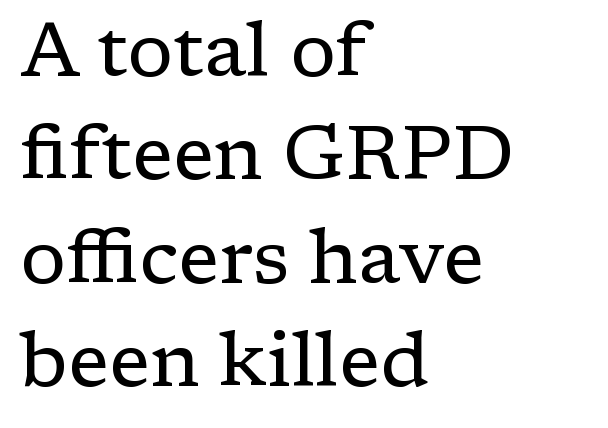
The image shows 76 px regular-weight serif type, upright; set left-aligned, normal line spacing (1.36x), normal letter spacing, not underlined; low stroke contrast and a medium x-height.
